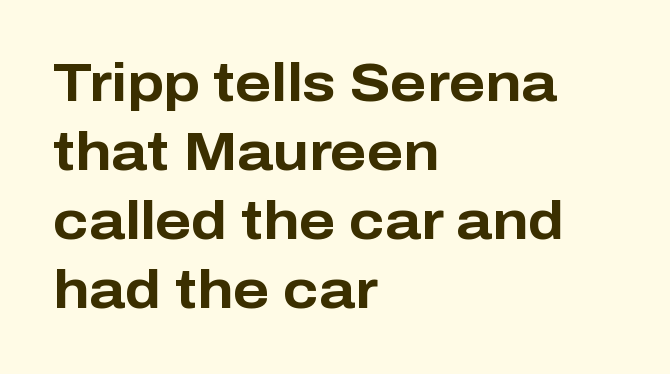
This is sans-serif lettering, the kind often seen on screens and signage. The font is running at its bold setting. The font's upright variant was chosen for this text. Varying glyph widths throughout — classic text-font behaviour.
